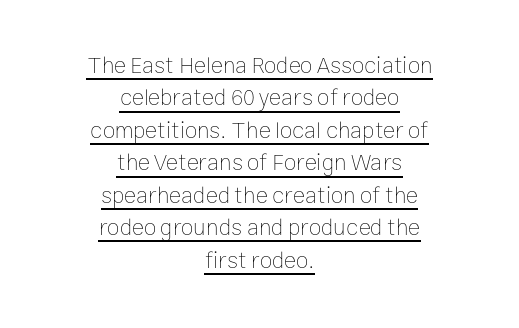
A continuous stroke trails under the words, as in a hyperlink. Teacher's note: observe the equal gaps on both sides — that is centered alignment. Weight: in the light-to-regular range. A typesetter would call this zero additional tracking. The lettering stays uniformly vertical, giving the passage a roman look. Leading: standard.
